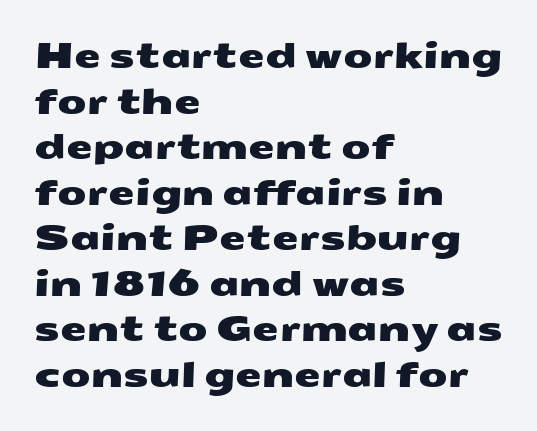
Q: Is the typeface a serif or a sans-serif typeface? A: Sans-serif.
Q: Is the text underlined? A: No.
Q: How is the paragraph aligned? A: Left-aligned.
Q: Is the spacing between letters normal or unusually wide? A: Normal.
Q: Is the spacing between lines tight, normal or loose? A: Normal.
Q: Width (condensed, normal, or wide)? A: Wide.
Q: Stroke contrast? A: Medium.
Q: x-height? A: Medium.
Q: Monospaced? A: No.
